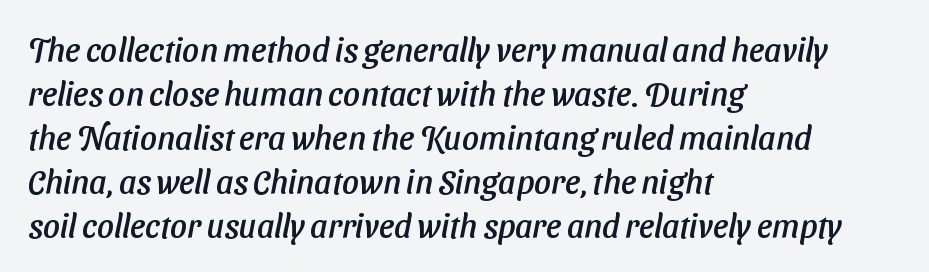
Note the varied advance widths — an 'i' is clearly narrower than an 'm'. To sum up the face: it is a sans, with no serifs. Short note: letters normally spaced. The vertical gap from one line to the next is medium. All the whitespace from short lines collects on the right. Beneath every word, the page is bare.
